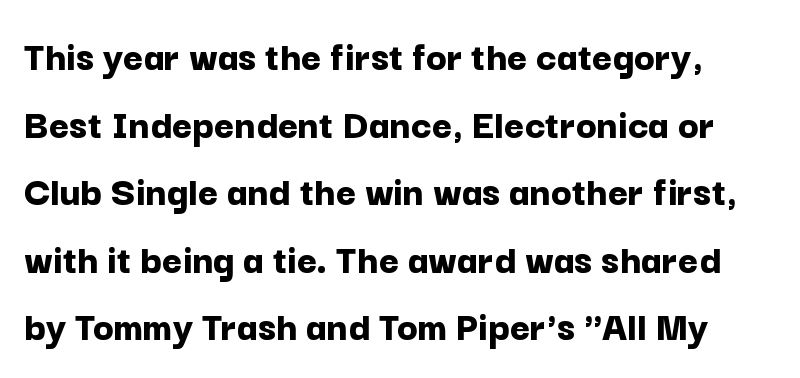
{"serif": "no", "italic": "no", "bold": "yes", "weight": "bold", "width": "normal", "stroke_contrast": "low", "x_height": "medium", "monospaced": "no", "underline": "no", "line_spacing": "normal", "line_spacing_ratio": 1.57, "letter_spacing": "normal", "letter_spacing_em": 0.0, "glyph_px": 43}
